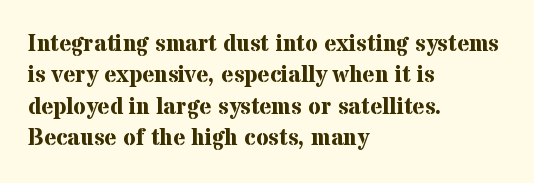
Q: Is the text bold? A: Yes.
Q: Is the text italic (slanted)? A: No, it is upright.
Q: Is the text underlined? A: No.
Q: How is the paragraph aligned? A: Left-aligned.
Q: Is the spacing between letters normal or unusually wide? A: Normal.
Q: Is the spacing between lines tight, normal or loose? A: Normal.
